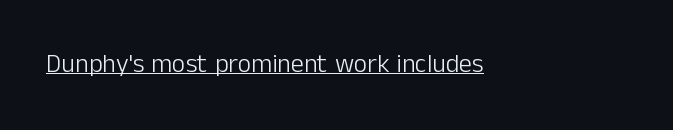
{"italic": "no", "bold": "no", "underline": "yes", "letter_spacing": "normal", "letter_spacing_em": 0.0, "glyph_px": 26}
